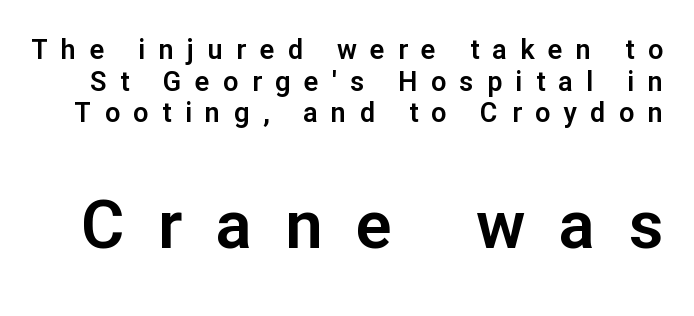
Scale increases going downward across the two blocks. Caption: expanded tracking, letters set apart. The font's upright variant was chosen for this text. Clear beneath every line of the passage. The face used here is proportionally spaced, like ordinary book or web type.
